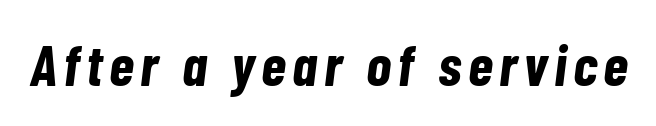
Q: Is the text bold? A: Yes.
Q: Is the text italic (slanted)? A: Yes, it leans right by about 7 degrees.
Q: Is the text underlined? A: No.
Q: Width (condensed, normal, or wide)? A: Condensed.
Q: Stroke contrast? A: Low.
Q: x-height? A: Medium.
Q: Monospaced? A: No.
